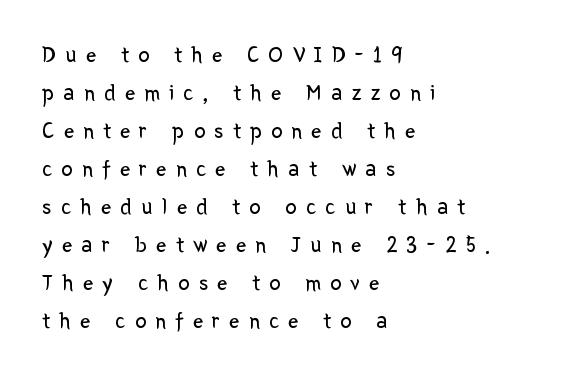
{"italic": "no", "bold": "no", "underline": "no", "align": "left", "line_spacing": "normal", "line_spacing_ratio": 1.65, "letter_spacing": "wide", "letter_spacing_em": 0.4, "glyph_px": 23}
